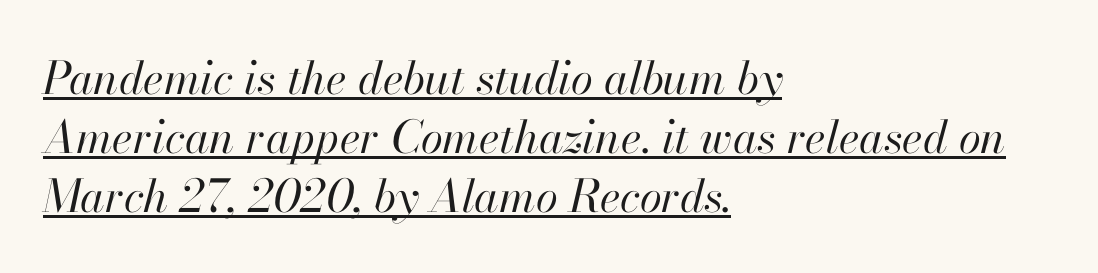
Q: Is the text bold? A: No.
Q: Is the text italic (slanted)? A: Yes, it leans right by about 13 degrees.
Q: Is the text underlined? A: Yes.
Q: How is the paragraph aligned? A: Left-aligned.
Q: Is the spacing between letters normal or unusually wide? A: Normal.
Q: Is the spacing between lines tight, normal or loose? A: Normal.
Q: Width (condensed, normal, or wide)? A: Normal.
Q: Stroke contrast? A: High.
Q: x-height? A: Small.
Q: Monospaced? A: No.
